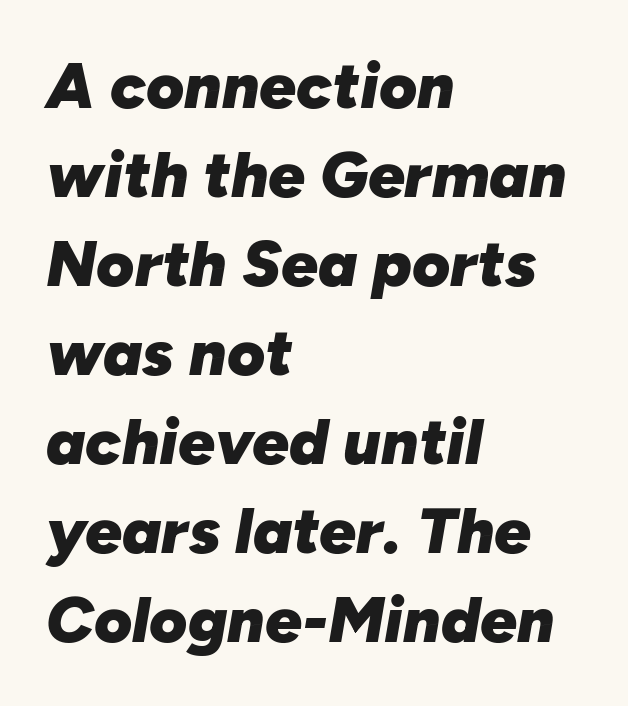
Q: Is the text bold? A: Yes.
Q: Is the text italic (slanted)? A: Yes, it leans right by about 10 degrees.
Q: Is the text underlined? A: No.
Q: How is the paragraph aligned? A: Left-aligned.
Q: Is the spacing between letters normal or unusually wide? A: Normal.
Q: Is the spacing between lines tight, normal or loose? A: Normal.
Q: Width (condensed, normal, or wide)? A: Normal.
Q: Stroke contrast? A: Low.
Q: x-height? A: Medium.
Q: Monospaced? A: No.
